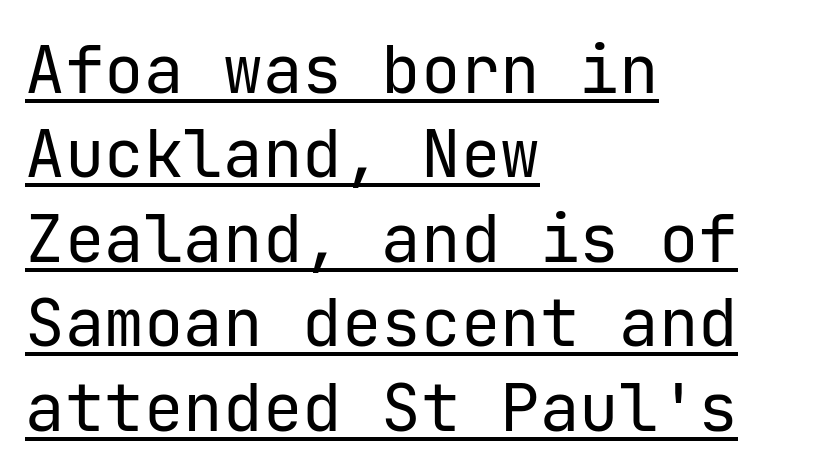
{"serif": "no", "italic": "no", "bold": "no", "weight": "regular", "width": "normal", "stroke_contrast": "low", "x_height": "medium", "underline": "yes", "align": "left", "line_spacing": "normal", "line_spacing_ratio": 1.28, "letter_spacing": "normal", "letter_spacing_em": 0.0, "glyph_px": 66}
